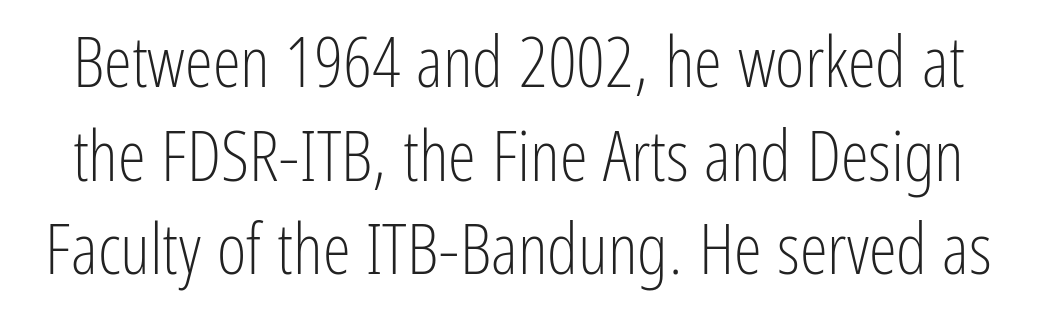
{"serif": "no", "italic": "no", "bold": "no", "weight": "light", "width": "condensed", "stroke_contrast": "low", "x_height": "medium", "monospaced": "no", "underline": "no", "line_spacing": "normal", "line_spacing_ratio": 1.32, "letter_spacing": "normal", "letter_spacing_em": 0.0, "glyph_px": 71}
